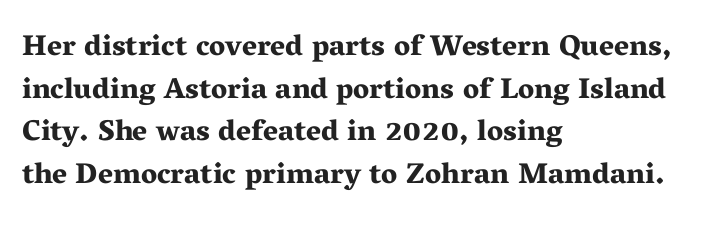
The image shows 29 px bold, wide serif type, upright; set left-aligned, normal line spacing (1.47x), normal letter spacing, not underlined; medium stroke contrast and a medium x-height.
